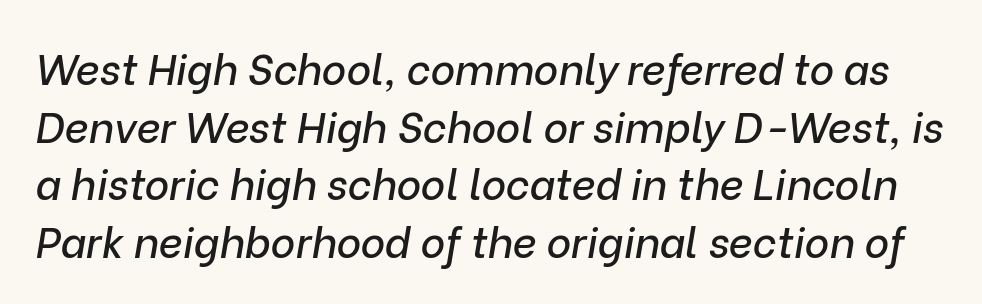
{"italic": "yes", "lean": "right", "slant_degrees": 9, "width": "normal", "stroke_contrast": "low", "x_height": "medium", "monospaced": "no", "underline": "no", "line_spacing": "normal", "line_spacing_ratio": 1.37, "letter_spacing": "normal", "letter_spacing_em": 0.0, "glyph_px": 42}
